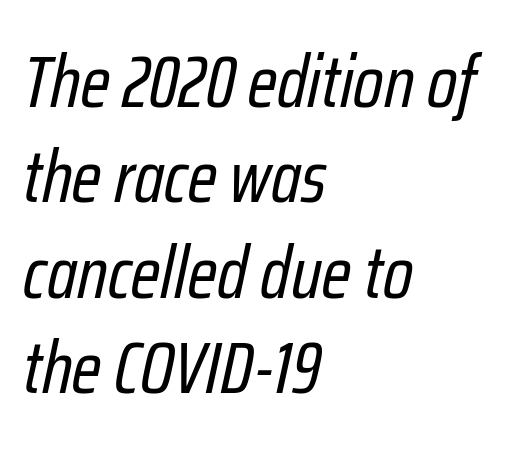
Q: Is the text bold? A: No.
Q: Is the text italic (slanted)? A: Yes, it leans right by about 12 degrees.
Q: Is the text underlined? A: No.
Q: How is the paragraph aligned? A: Left-aligned.
Q: Is the spacing between letters normal or unusually wide? A: Normal.
Q: Is the spacing between lines tight, normal or loose? A: Normal.
Q: Width (condensed, normal, or wide)? A: Condensed.
Q: Stroke contrast? A: Low.
Q: x-height? A: Medium.
Q: Monospaced? A: No.
